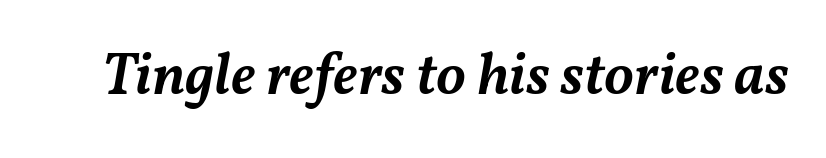
Does the weight exceed regular? Yes, but only to semibold. Tracking value appears to be zero — textbook default spacing. The rendering uses natural spacing where letterforms have individual widths. Observe the lean: these are italic letterforms.
